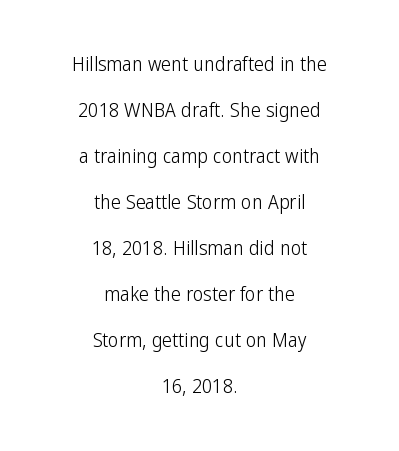
Posture: straight, roman, zero tilt. Look at the tracking — it's just the regular setting, nothing added. This reads as an unemphasized weight, regular at the heaviest. How would I describe the line gaps? Wide and relaxed. The glyphs are unaccompanied by any horizontal stroke below them.
